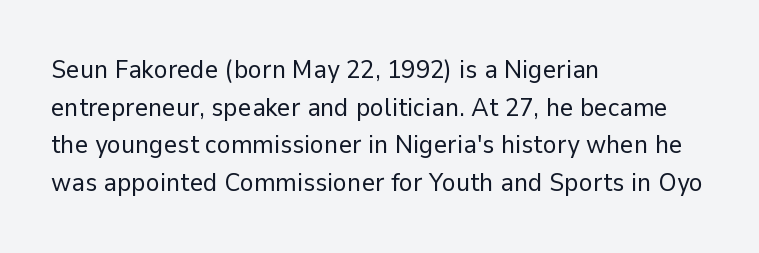
Q: Is the text bold? A: No.
Q: Is the text italic (slanted)? A: No, it is upright.
Q: Is the text underlined? A: No.
Q: How is the paragraph aligned? A: Left-aligned.
Q: Is the spacing between letters normal or unusually wide? A: Normal.
Q: Is the spacing between lines tight, normal or loose? A: Normal.
